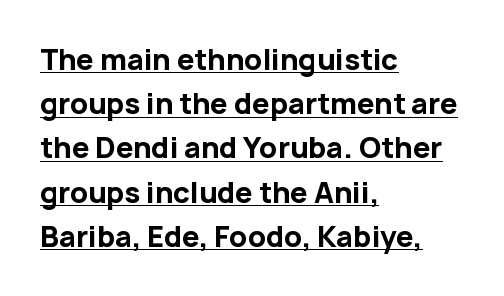
{"serif": "no", "italic": "no", "bold": "yes", "weight": "bold", "width": "normal", "stroke_contrast": "low", "x_height": "medium", "monospaced": "no", "underline": "yes", "align": "left", "line_spacing": "normal", "line_spacing_ratio": 1.58, "letter_spacing": "normal", "letter_spacing_em": 0.0, "glyph_px": 28}
